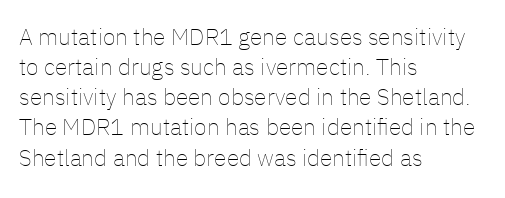
{"italic": "no", "bold": "no", "underline": "no", "align": "left", "line_spacing": "normal", "line_spacing_ratio": 1.31, "letter_spacing": "normal", "letter_spacing_em": 0.0, "glyph_px": 23}
